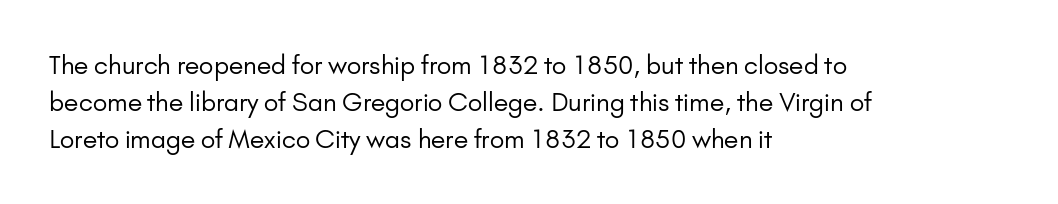
The image shows 25 px text type, upright; set left-aligned, normal line spacing (1.48x), normal letter spacing, not underlined.
